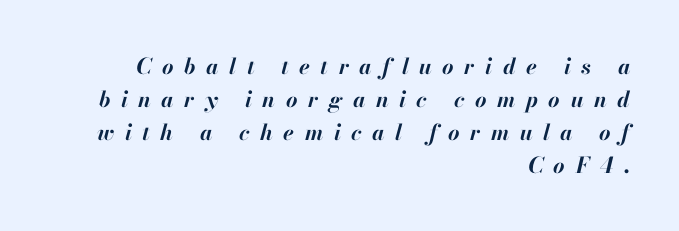
{"italic": "yes", "lean": "right", "slant_degrees": 13, "bold": "yes", "underline": "no", "align": "right", "line_spacing": "normal", "line_spacing_ratio": 1.5, "letter_spacing": "wide", "letter_spacing_em": 0.48, "glyph_px": 22}
